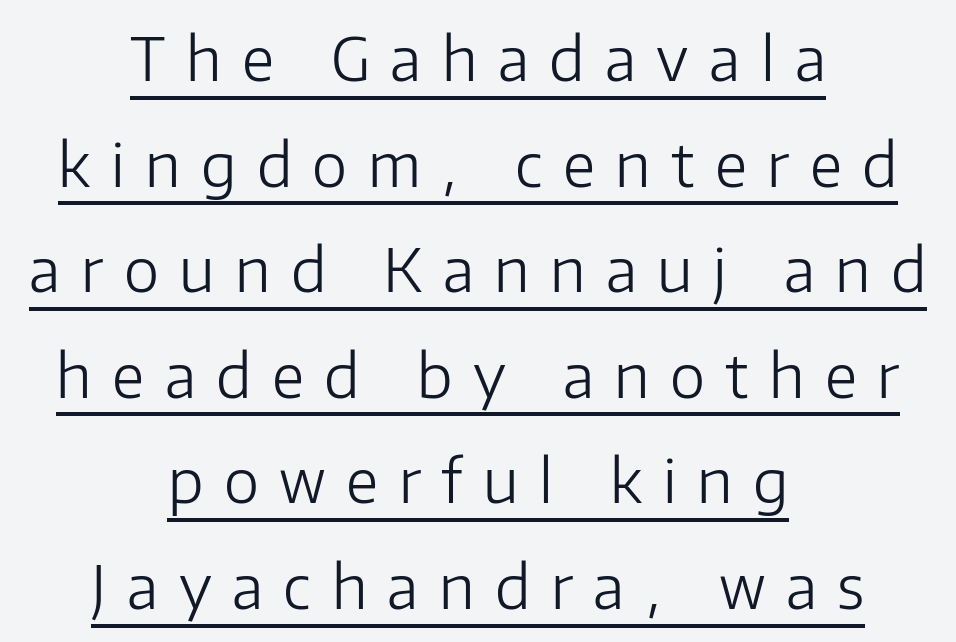
Heaviness? Minimal to ordinary, like unemphasized prose. The type family on display is of the sans-serif kind. Every row of glyphs is offset so its center matches the block's center. You could not count columns in this text — the font is proportionally spaced. The gaps between neighbouring characters are conspicuously large. The typography opts for an upright posture over an oblique one.
